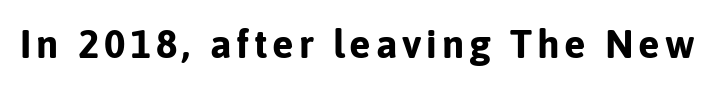
The lettering stays uniformly vertical, giving the passage a roman look. Think of a printed novel: that variable character pitch is what you see here. Chunky letters — that's bold for sure. I'd call this a sans setting — the letters go barefoot. Type without underlining.
